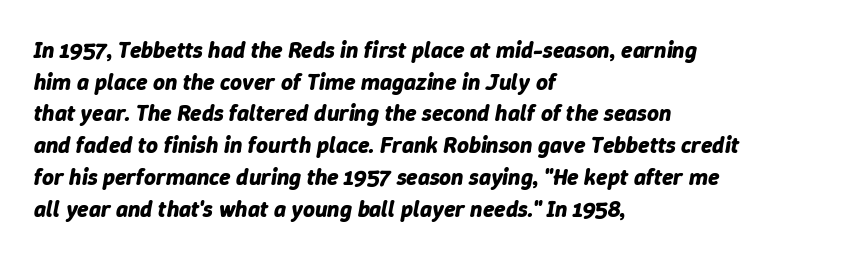
The image shows 23 px bold type, italic (leaning right); set left-aligned, normal line spacing (1.38x), normal letter spacing, not underlined.
